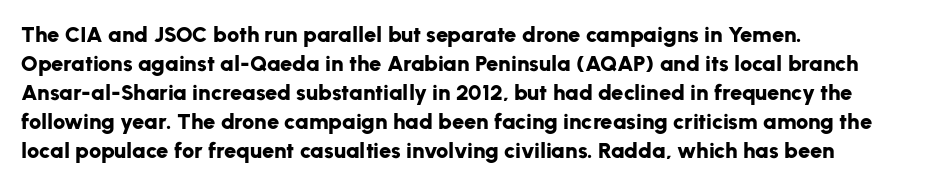
Q: Is the text bold? A: Yes.
Q: Is the text italic (slanted)? A: No, it is upright.
Q: Is the text underlined? A: No.
Q: How is the paragraph aligned? A: Left-aligned.
Q: Is the spacing between letters normal or unusually wide? A: Normal.
Q: Is the spacing between lines tight, normal or loose? A: Normal.
